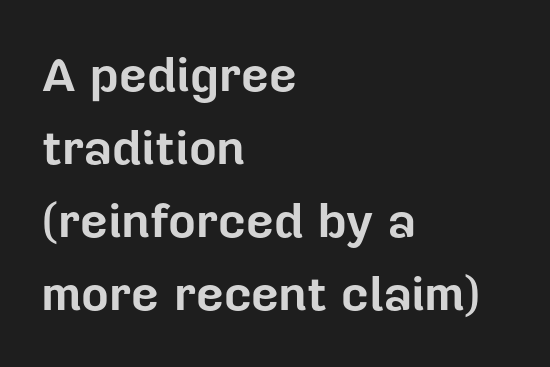
{"serif": "no", "italic": "no", "bold": "yes", "weight": "bold", "width": "normal", "stroke_contrast": "low", "x_height": "medium", "monospaced": "no", "underline": "no", "align": "left", "line_spacing": "normal", "line_spacing_ratio": 1.52, "letter_spacing": "normal", "letter_spacing_em": 0.0, "glyph_px": 48}
